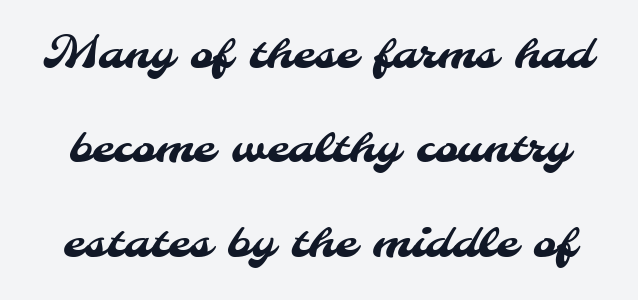
Q: Is the typeface a serif or a sans-serif typeface? A: Sans-serif.
Q: Is the text underlined? A: No.
Q: Is the spacing between letters normal or unusually wide? A: Normal.
Q: Is the spacing between lines tight, normal or loose? A: Loose.
Q: Width (condensed, normal, or wide)? A: Normal.
Q: Stroke contrast? A: Medium.
Q: x-height? A: Small.
Q: Monospaced? A: No.
